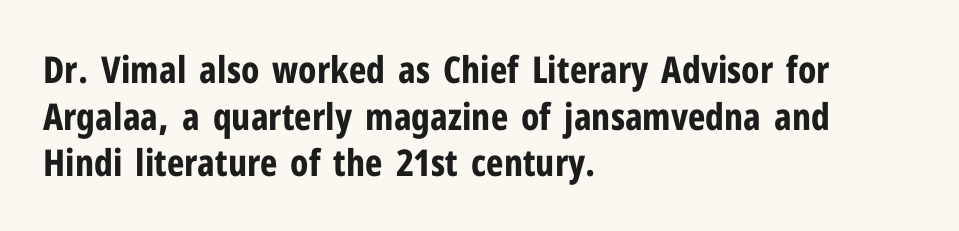
Q: Is the text bold? A: Yes.
Q: Is the text italic (slanted)? A: No, it is upright.
Q: Is the typeface a serif or a sans-serif typeface? A: Sans-serif.
Q: Is the text underlined? A: No.
Q: How is the paragraph aligned? A: Left-aligned.
Q: Is the spacing between letters normal or unusually wide? A: Normal.
Q: Is the spacing between lines tight, normal or loose? A: Normal.
Q: Width (condensed, normal, or wide)? A: Condensed.
Q: Stroke contrast? A: Low.
Q: x-height? A: Medium.
Q: Monospaced? A: No.
